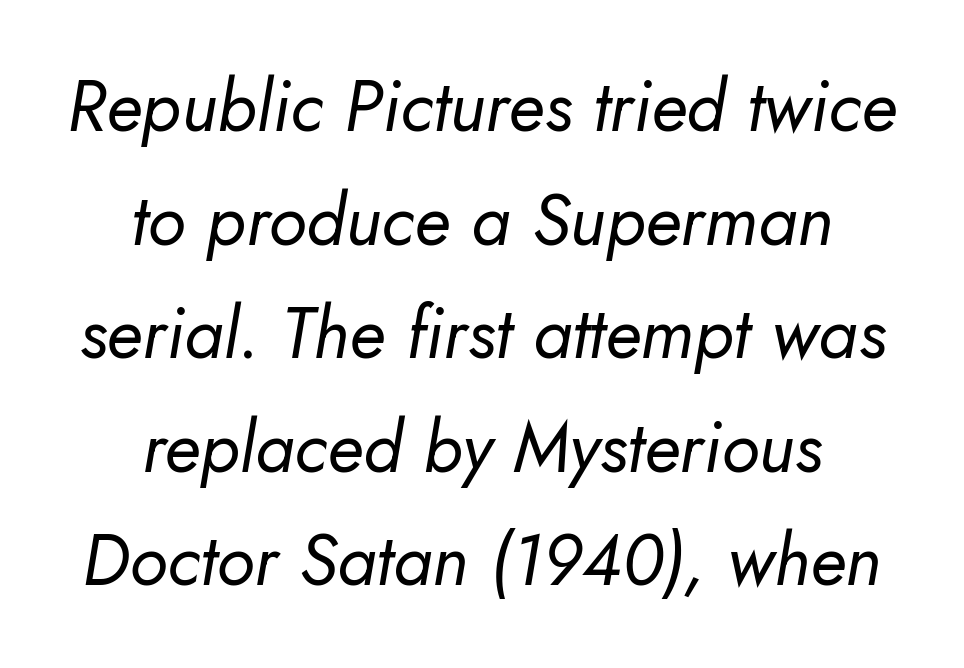
Q: Is the text bold? A: No.
Q: Is the text italic (slanted)? A: Yes, it leans right by about 5 degrees.
Q: Is the text underlined? A: No.
Q: How is the paragraph aligned? A: Centered.
Q: Is the spacing between letters normal or unusually wide? A: Normal.
Q: Is the spacing between lines tight, normal or loose? A: Normal.
Q: Width (condensed, normal, or wide)? A: Normal.
Q: Stroke contrast? A: Low.
Q: x-height? A: Small.
Q: Monospaced? A: No.
